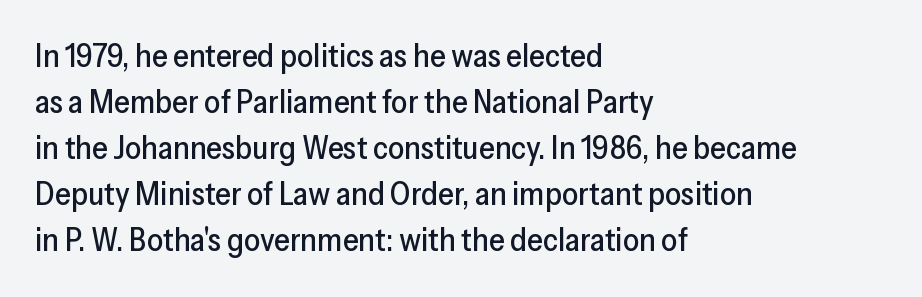
Q: Is the text italic (slanted)? A: No, it is upright.
Q: Is the typeface a serif or a sans-serif typeface? A: Sans-serif.
Q: Is the text underlined? A: No.
Q: How is the paragraph aligned? A: Left-aligned.
Q: Is the spacing between letters normal or unusually wide? A: Normal.
Q: Is the spacing between lines tight, normal or loose? A: Normal.
Q: Width (condensed, normal, or wide)? A: Normal.
Q: Stroke contrast? A: Low.
Q: x-height? A: Medium.
Q: Monospaced? A: No.
